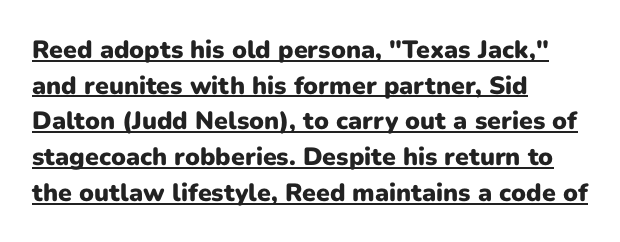
The image shows 25 px bold type, upright; set left-aligned, normal line spacing (1.43x), normal letter spacing, underlined.
